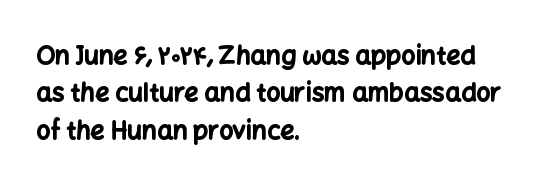
Baseline-to-baseline distance is the conventional proportion of letter height. The typesetter chose a ragged-right arrangement here. The zone under the glyphs is completely vacant. Typesetter's note: full bold, strokes at maximum text heaviness. In terms of posture, this sample is upright. The horizontal fit of the characters is conventional and even.
